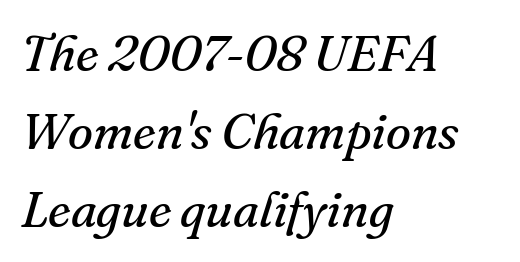
{"serif": "yes", "italic": "yes", "lean": "right", "slant_degrees": 16, "bold": "no", "weight": "regular", "width": "normal", "stroke_contrast": "medium", "x_height": "small", "monospaced": "no", "underline": "no", "align": "left", "line_spacing": "normal", "line_spacing_ratio": 1.53, "letter_spacing": "normal", "letter_spacing_em": 0.0, "glyph_px": 51}
